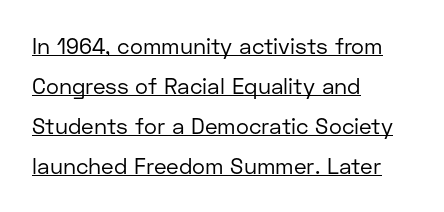
{"italic": "no", "bold": "no", "underline": "yes", "align": "left", "line_spacing_ratio": 1.82, "letter_spacing": "normal", "letter_spacing_em": 0.0, "glyph_px": 22}
